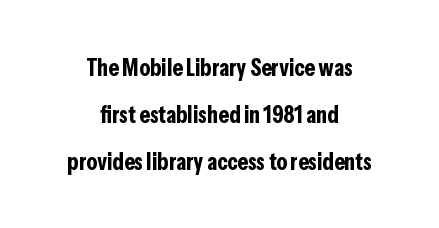
The passage is arranged like a title page — every line centered. How would I describe the line gaps? Wide and relaxed. The baseline area is clear. The letters stand straight up with perfectly vertical stems.
